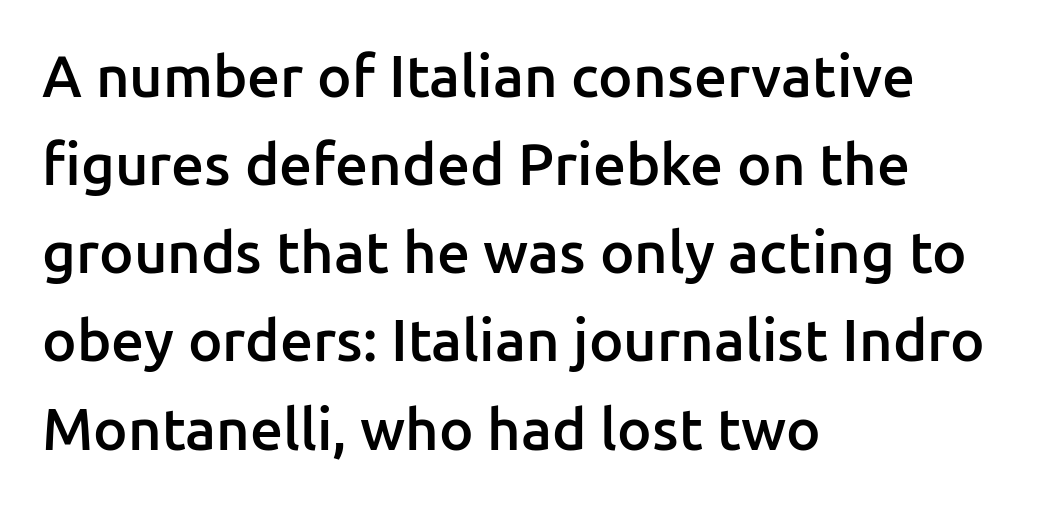
Q: Is the text bold? A: Semi-bold.
Q: Is the text italic (slanted)? A: No, it is upright.
Q: Is the typeface a serif or a sans-serif typeface? A: Sans-serif.
Q: Is the text underlined? A: No.
Q: How is the paragraph aligned? A: Left-aligned.
Q: Is the spacing between letters normal or unusually wide? A: Normal.
Q: Is the spacing between lines tight, normal or loose? A: Normal.
Q: Width (condensed, normal, or wide)? A: Normal.
Q: Stroke contrast? A: Low.
Q: x-height? A: Medium.
Q: Monospaced? A: No.
